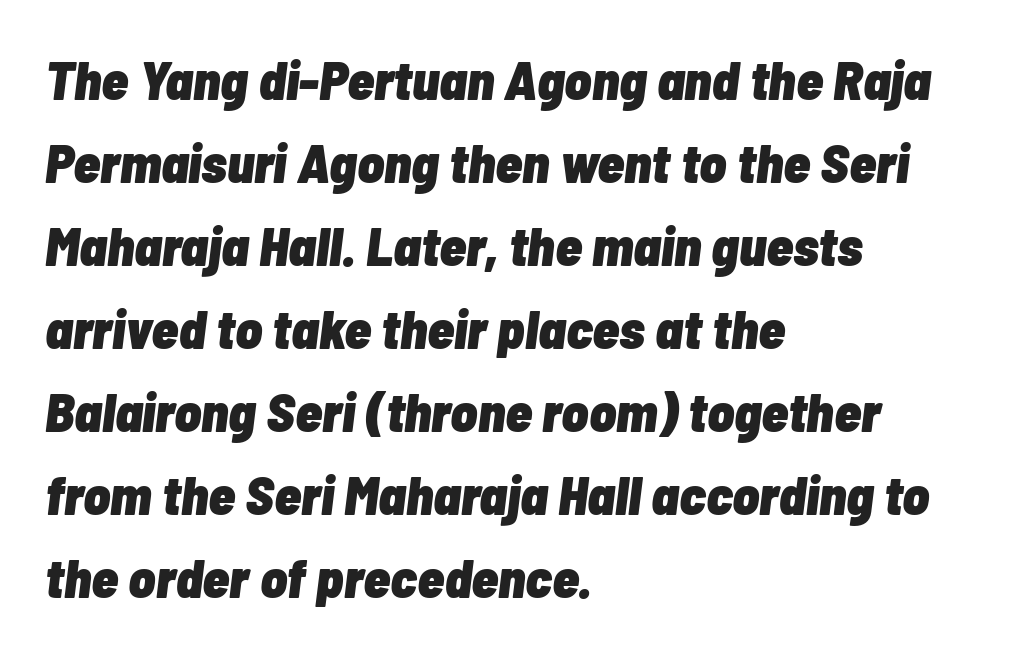
Q: Is the text bold? A: Yes.
Q: Is the text italic (slanted)? A: Yes, it leans right by about 7 degrees.
Q: Is the text underlined? A: No.
Q: How is the paragraph aligned? A: Left-aligned.
Q: Is the spacing between letters normal or unusually wide? A: Normal.
Q: Is the spacing between lines tight, normal or loose? A: Normal.
Q: Width (condensed, normal, or wide)? A: Condensed.
Q: Stroke contrast? A: Low.
Q: x-height? A: Medium.
Q: Monospaced? A: No.
